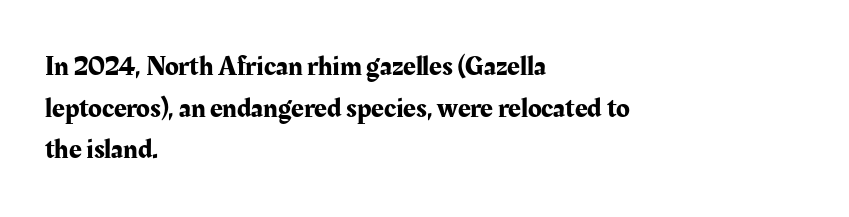
The image shows 28 px serif type, upright; set left-aligned, normal line spacing (1.49x), normal letter spacing, not underlined; medium stroke contrast and a medium x-height.
